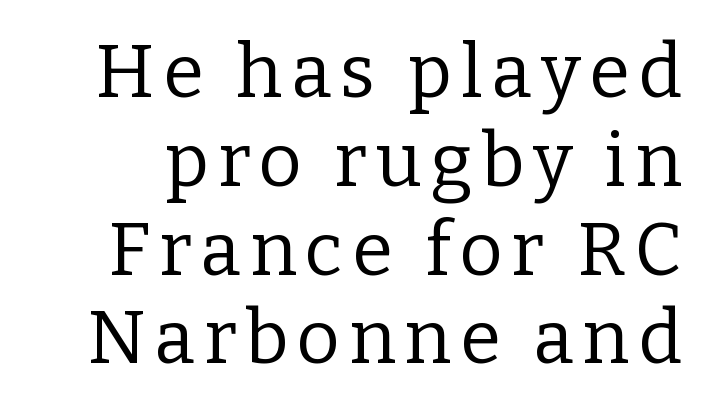
The image shows 74 px regular-weight serif type, upright; set line spacing 1.2x, not underlined; low stroke contrast and a medium x-height.
